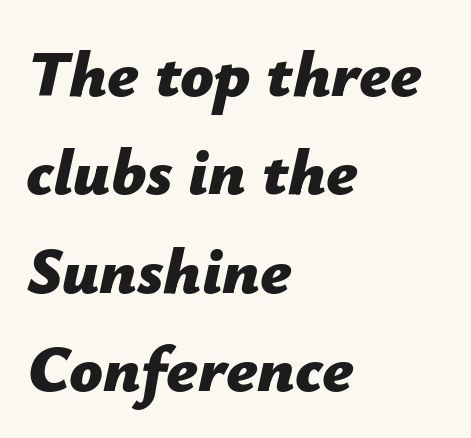
Leftover space on each line is placed entirely after the last word. Notice how descenders clear the ascenders below comfortably — that's standard leading. The glyphs have the mass of a bold cut. What stands out about the letter spacing? Nothing — it is the standard amount. Plain, unruled lines of type.
